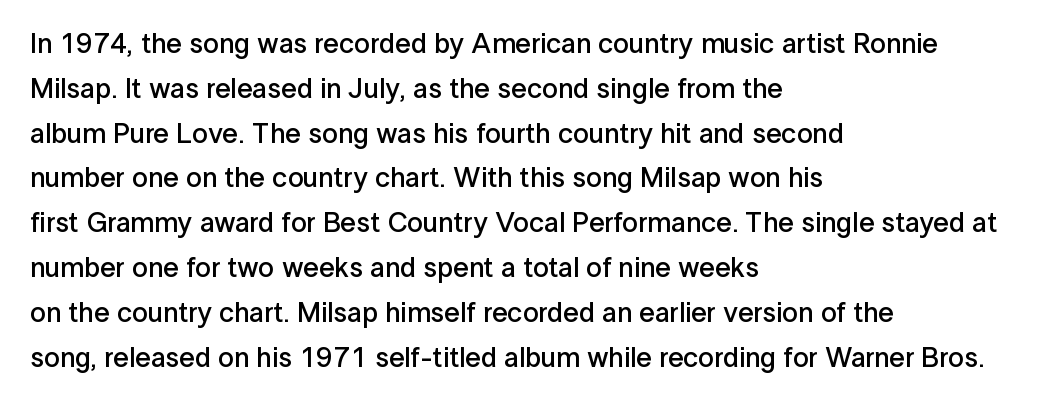
Q: Is the text bold? A: Semi-bold.
Q: Is the text italic (slanted)? A: No, it is upright.
Q: Is the typeface a serif or a sans-serif typeface? A: Sans-serif.
Q: Is the text underlined? A: No.
Q: How is the paragraph aligned? A: Left-aligned.
Q: Is the spacing between letters normal or unusually wide? A: Normal.
Q: Is the spacing between lines tight, normal or loose? A: Normal.
Q: Width (condensed, normal, or wide)? A: Normal.
Q: Stroke contrast? A: Low.
Q: x-height? A: Medium.
Q: Monospaced? A: No.
